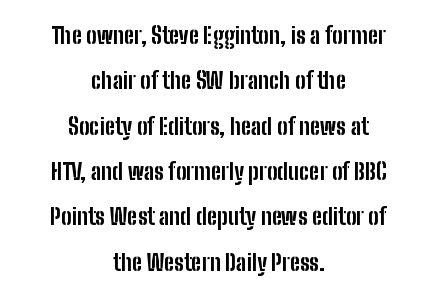
A bare baseline throughout the passage. The leading is generous, giving the passage an open texture. Set as a true bold cut, around the 700 mark. Quick note: not italic, upright. Is the letter spacing exaggerated? No — it looks like the ordinary default. Notice how the passage keeps no hard edge, just a central spine.
